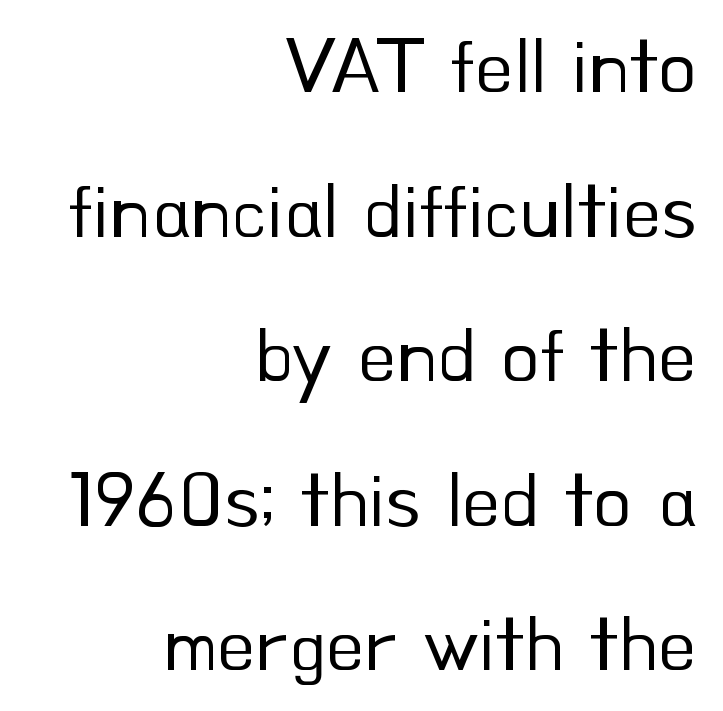
Q: Is the text bold? A: No.
Q: Is the text italic (slanted)? A: No, it is upright.
Q: Is the typeface a serif or a sans-serif typeface? A: Sans-serif.
Q: Is the text underlined? A: No.
Q: How is the paragraph aligned? A: Right-aligned.
Q: Is the spacing between letters normal or unusually wide? A: Normal.
Q: Width (condensed, normal, or wide)? A: Normal.
Q: Stroke contrast? A: Low.
Q: x-height? A: Small.
Q: Monospaced? A: No.
